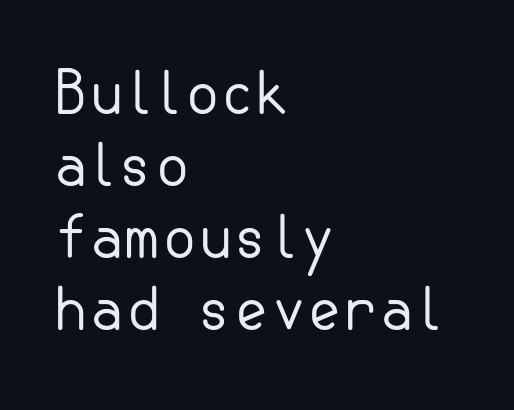
{"serif": "no", "italic": "no", "bold": "no", "weight": "regular", "width": "normal", "stroke_contrast": "low", "x_height": "small", "underline": "no", "align": "left", "line_spacing_ratio": 1.24, "letter_spacing": "normal", "letter_spacing_em": 0.0, "glyph_px": 58}
